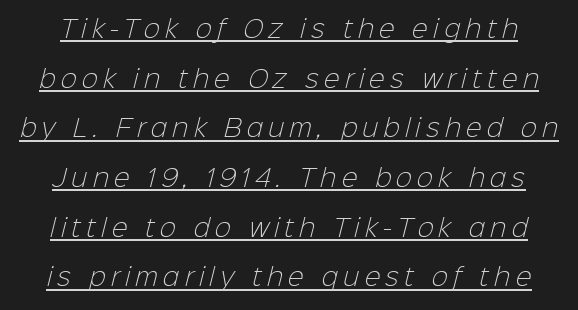
The image shows 24 px text type; set loose line spacing (2.07x), unusually wide letter spacing (+0.22 em), underlined.
